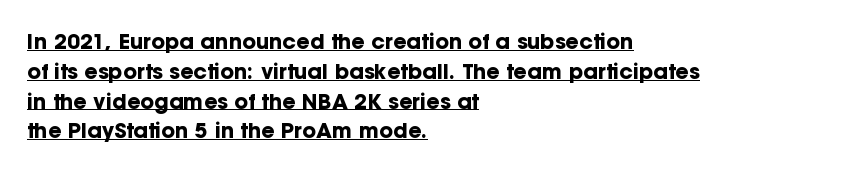
The image shows 21 px bold type, upright; set left-aligned, normal line spacing (1.42x), normal letter spacing, underlined.
